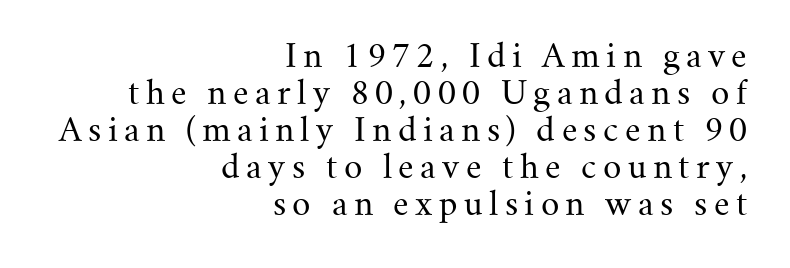
Posture: upright roman. Serifs: yes, visible at the terminals of the letterforms. The letterforms sit at book weight or below. The paragraph shown leans on its right margin. Is the letter spacing exaggerated? Yes — the characters are pushed far apart. Rule under the text: the space is simply empty.
